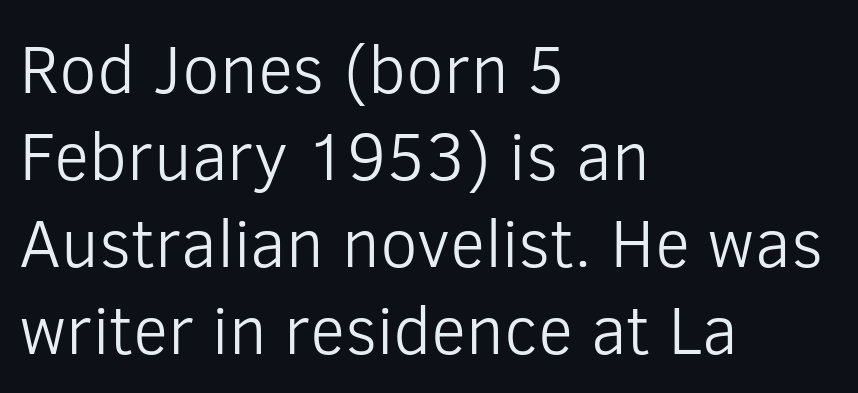
{"serif": "no", "italic": "no", "bold": "no", "weight": "light", "width": "normal", "stroke_contrast": "low", "x_height": "medium", "monospaced": "no", "underline": "no", "align": "left", "line_spacing": "normal", "line_spacing_ratio": 1.28, "letter_spacing": "normal", "letter_spacing_em": 0.0, "glyph_px": 68}
